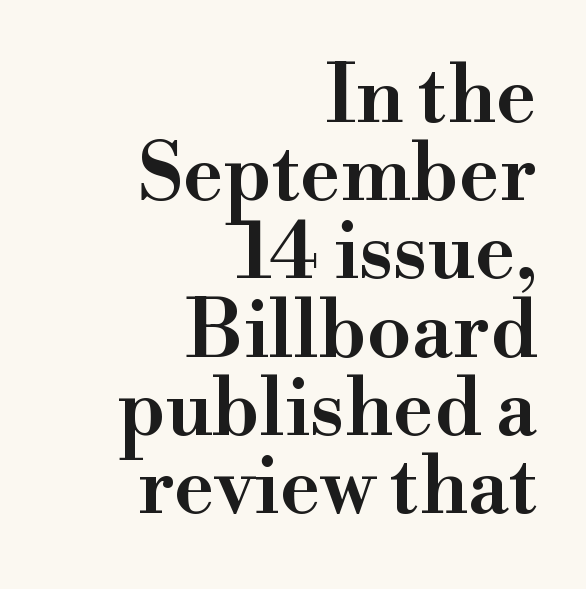
Q: Is the text bold? A: Semi-bold.
Q: Is the text italic (slanted)? A: No, it is upright.
Q: Is the typeface a serif or a sans-serif typeface? A: Serif.
Q: Is the text underlined? A: No.
Q: How is the paragraph aligned? A: Right-aligned.
Q: Is the spacing between letters normal or unusually wide? A: Normal.
Q: Is the spacing between lines tight, normal or loose? A: Tight.
Q: Width (condensed, normal, or wide)? A: Normal.
Q: Stroke contrast? A: High.
Q: x-height? A: Small.
Q: Monospaced? A: No.
